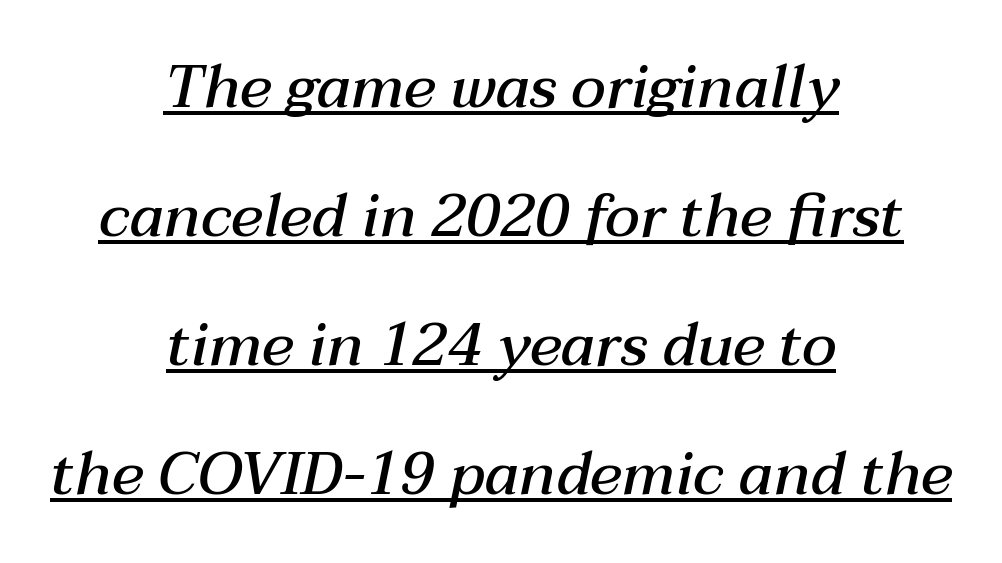
{"italic": "yes", "lean": "right", "slant_degrees": 12, "bold": "semi", "weight": "semibold", "width": "normal", "stroke_contrast": "medium", "x_height": "medium", "monospaced": "no", "underline": "yes", "align": "center", "line_spacing": "loose", "line_spacing_ratio": 2.15, "letter_spacing": "normal", "letter_spacing_em": 0.0, "glyph_px": 60}
